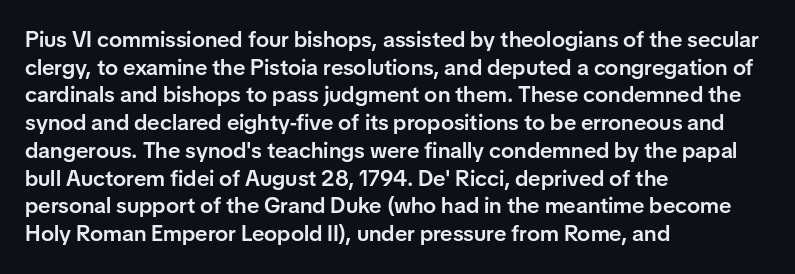
{"italic": "no", "bold": "semi", "underline": "no", "align": "left", "line_spacing": "normal", "line_spacing_ratio": 1.26, "letter_spacing": "normal", "letter_spacing_em": 0.0, "glyph_px": 22}
